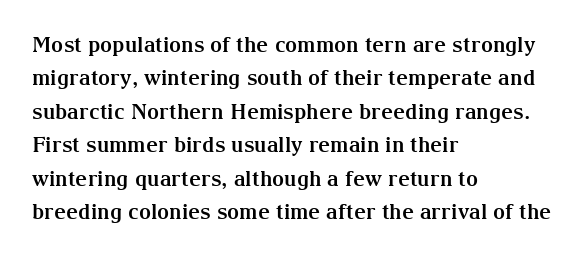
Q: Is the text bold? A: Yes.
Q: Is the text italic (slanted)? A: No, it is upright.
Q: Is the text underlined? A: No.
Q: How is the paragraph aligned? A: Left-aligned.
Q: Is the spacing between letters normal or unusually wide? A: Normal.
Q: Is the spacing between lines tight, normal or loose? A: Normal.
